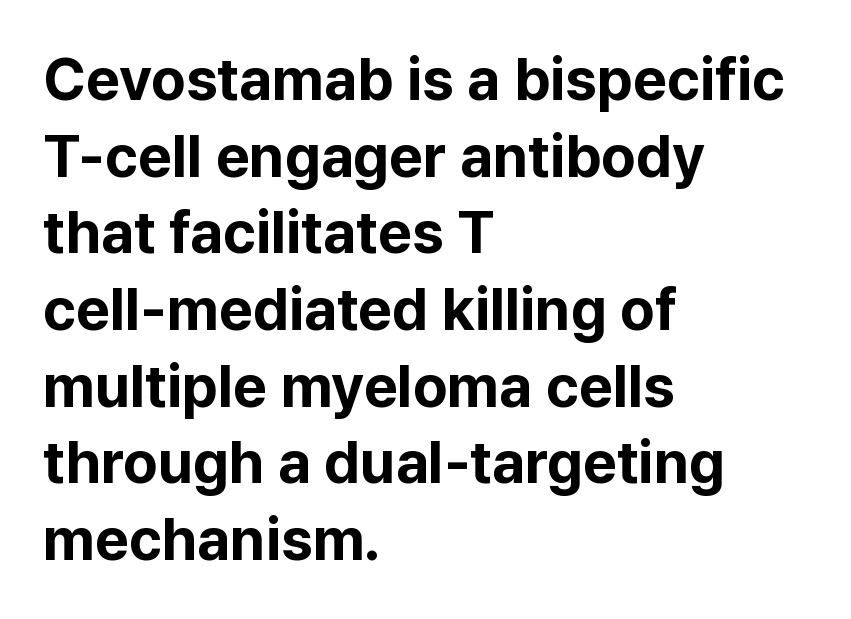
Q: Is the text bold? A: Yes.
Q: Is the text italic (slanted)? A: No, it is upright.
Q: Is the typeface a serif or a sans-serif typeface? A: Sans-serif.
Q: Is the text underlined? A: No.
Q: How is the paragraph aligned? A: Left-aligned.
Q: Is the spacing between letters normal or unusually wide? A: Normal.
Q: Is the spacing between lines tight, normal or loose? A: Normal.
Q: Width (condensed, normal, or wide)? A: Normal.
Q: Stroke contrast? A: Low.
Q: x-height? A: Medium.
Q: Monospaced? A: No.
